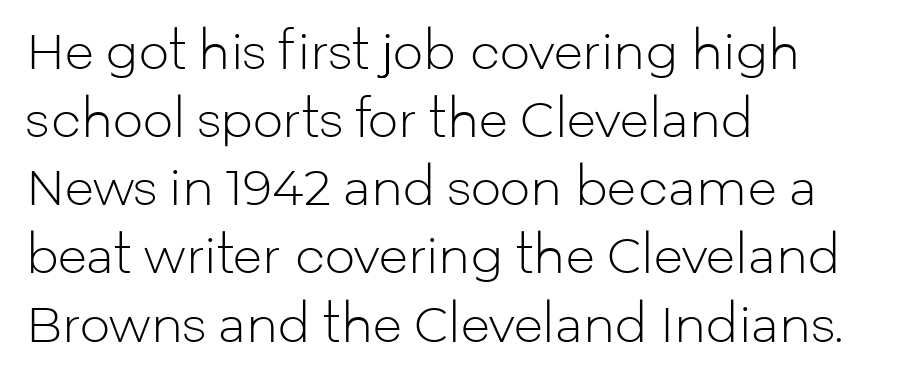
{"serif": "no", "italic": "no", "bold": "no", "weight": "light", "width": "normal", "stroke_contrast": "low", "x_height": "medium", "monospaced": "no", "underline": "no", "align": "left", "line_spacing": "normal", "line_spacing_ratio": 1.42, "letter_spacing": "normal", "letter_spacing_em": 0.0, "glyph_px": 48}
